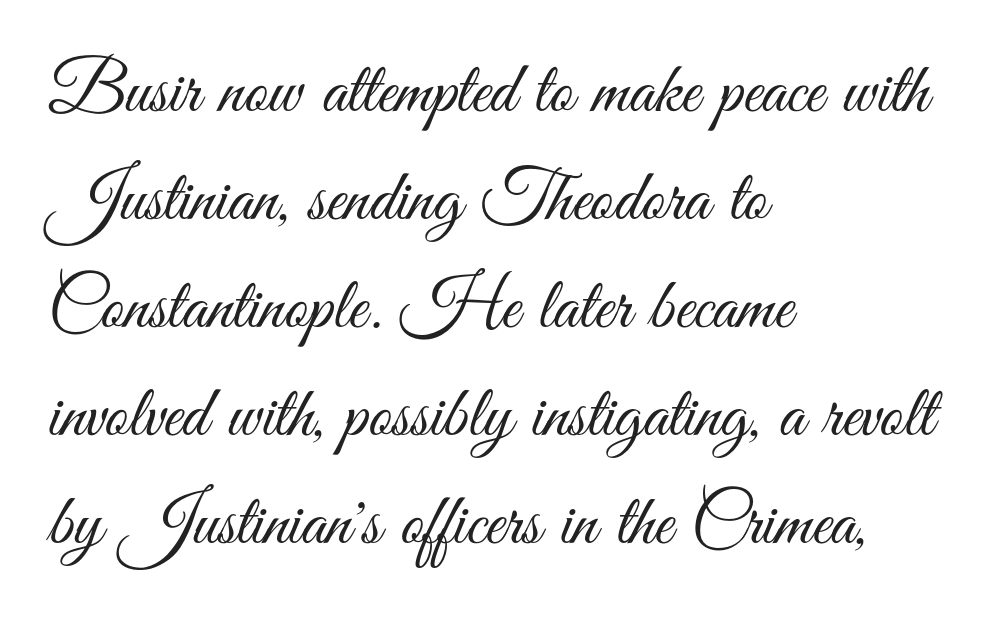
The image shows 73 px light, condensed sans-serif type; set left-aligned, normal line spacing (1.48x), normal letter spacing, not underlined; medium stroke contrast and a small x-height.
